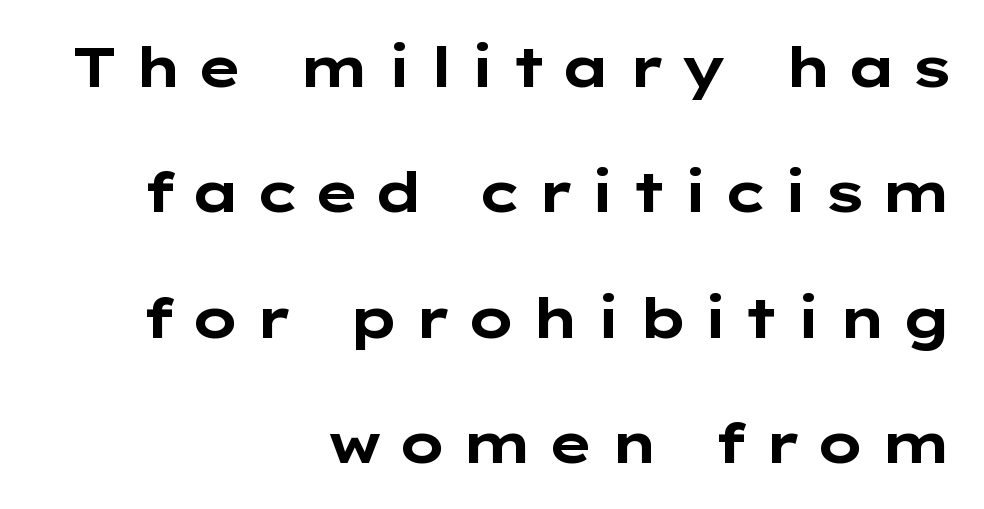
The image shows 56 px bold, wide sans-serif type, upright; set right-aligned, loose line spacing (2.24x), unusually wide letter spacing (+0.24 em), not underlined; low stroke contrast and a medium x-height.
